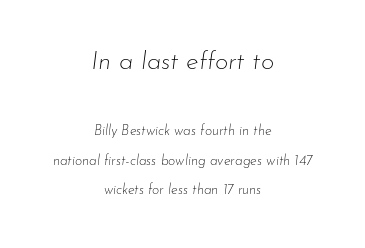
{"italic": "yes", "lean": "right", "slant_degrees": 7, "bold": "no", "underline": "no", "align": "center", "line_spacing": "loose", "line_spacing_ratio": 2.1, "letter_spacing": "normal", "letter_spacing_em": 0.0, "larger_block": "first", "size_ratio": 1.86, "glyph_px": 26}
